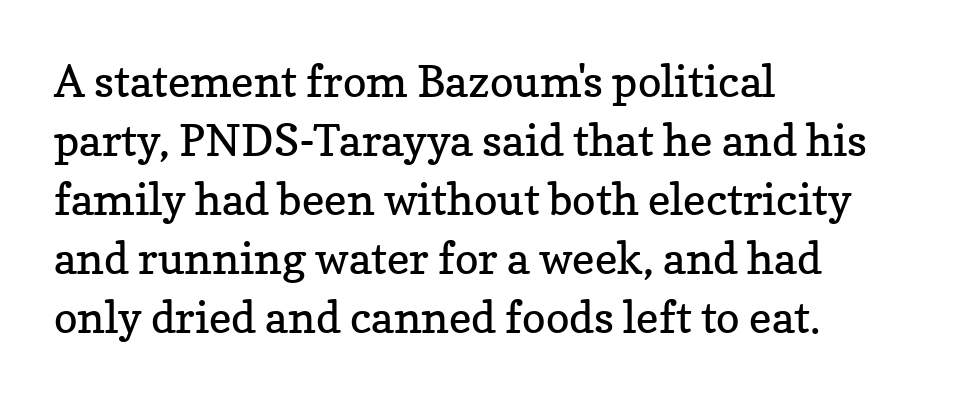
The image shows 44 px regular-weight serif type, upright; set left-aligned, normal line spacing (1.34x), normal letter spacing, not underlined; low stroke contrast and a medium x-height.
